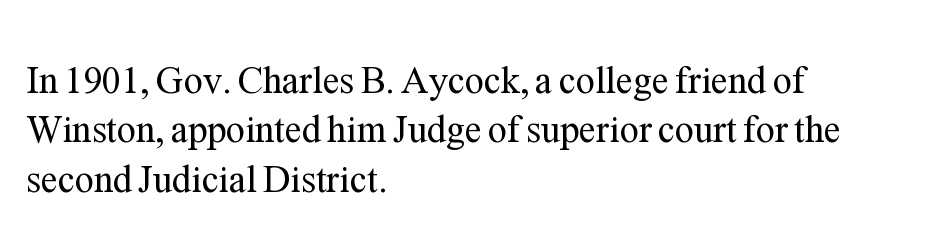
The image shows 38 px regular-weight serif type, upright; set left-aligned, normal line spacing (1.3x), normal letter spacing, not underlined; medium stroke contrast and a medium x-height.
